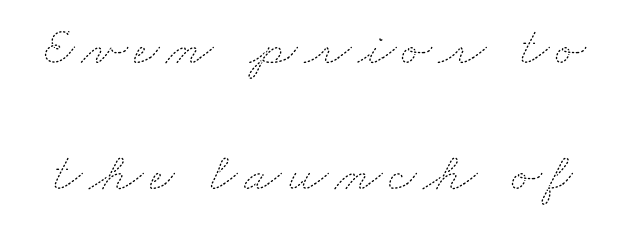
Q: Is the text bold? A: No.
Q: Is the text underlined? A: No.
Q: Is the spacing between lines tight, normal or loose? A: Loose.
Q: Width (condensed, normal, or wide)? A: Wide.
Q: Stroke contrast? A: Medium.
Q: x-height? A: Small.
Q: Monospaced? A: No.
